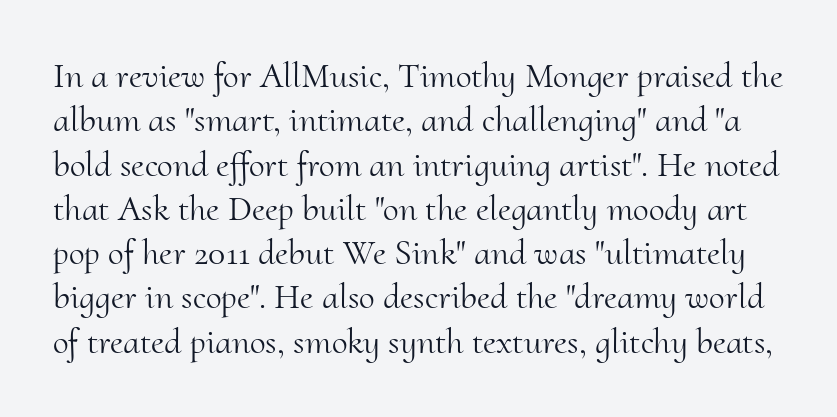
You can tell it's not italic because the verticals are truly vertical. The passage shown has conventional tracking throughout. On a weight scale, this lands at 450 or below. Letters rest on an invisible, unmarked baseline. Is this a fixed-width face? No — the glyphs have proportional, varying widths. What kind of face is this? One with serifs.
